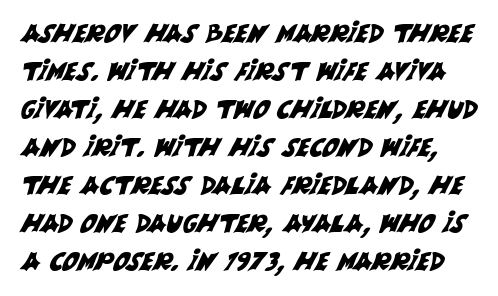
Q: Is the text underlined? A: No.
Q: Is the spacing between letters normal or unusually wide? A: Normal.
Q: Is the spacing between lines tight, normal or loose? A: Normal.
